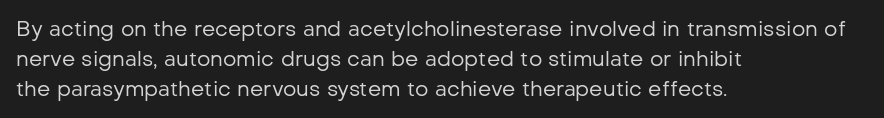
Q: Is the text bold? A: No.
Q: Is the text italic (slanted)? A: No, it is upright.
Q: Is the text underlined? A: No.
Q: How is the paragraph aligned? A: Left-aligned.
Q: Is the spacing between letters normal or unusually wide? A: Normal.
Q: Is the spacing between lines tight, normal or loose? A: Normal.
